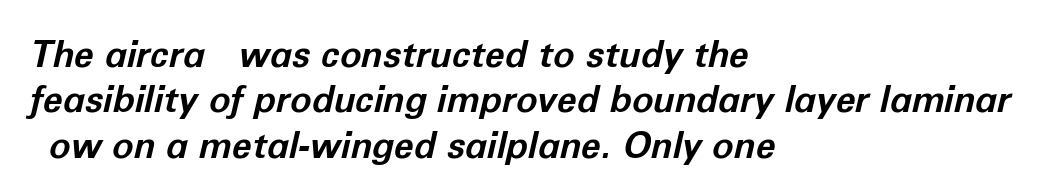
These lines are set flush left with a ragged right edge. Lines of text with bare space underneath. The rendering uses natural spacing where letterforms have individual widths. The letters sit at their default tracking, neither squeezed nor spread. Whoever set this chose a conventional vertical rhythm.
